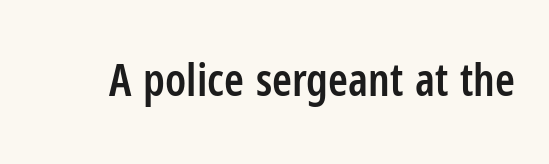
Q: Is the text bold? A: Semi-bold.
Q: Is the text italic (slanted)? A: No, it is upright.
Q: Is the typeface a serif or a sans-serif typeface? A: Sans-serif.
Q: Is the text underlined? A: No.
Q: Is the spacing between letters normal or unusually wide? A: Normal.
Q: Width (condensed, normal, or wide)? A: Condensed.
Q: Stroke contrast? A: Low.
Q: x-height? A: Medium.
Q: Monospaced? A: No.
